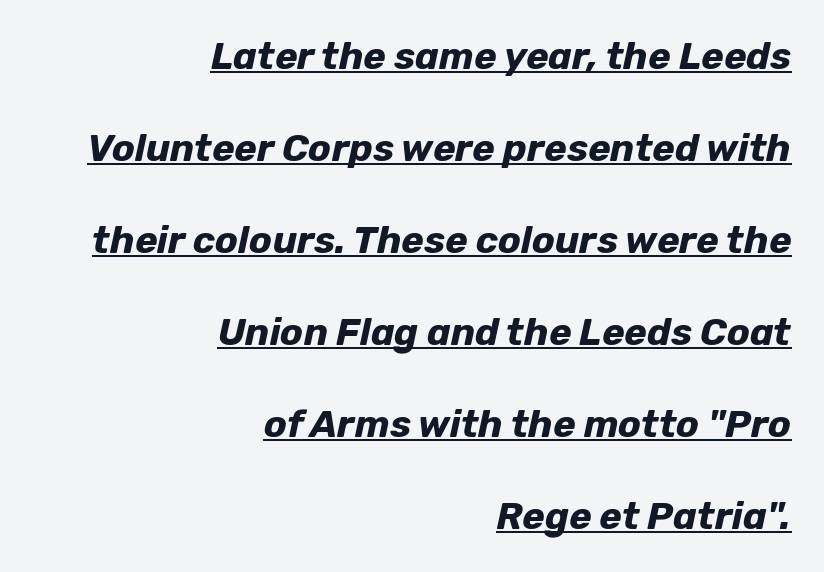
The face used here is proportionally spaced, like ordinary book or web type. The strokes are fattened all the way to bold. What decoration does the sample have? An underline. Rows of type keep a wide berth in the vertical direction. You could call the tracking neutral — neither tight nor loose. The typesetter chose a ragged-left arrangement here.
